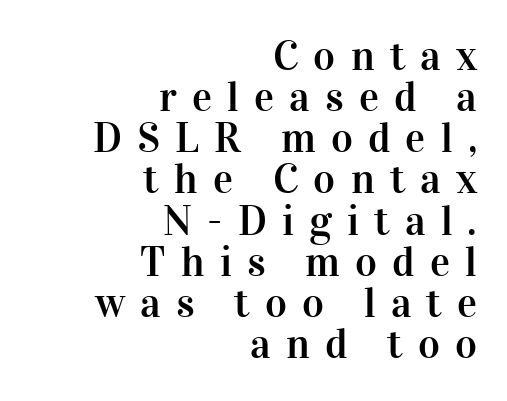
Q: Is the text italic (slanted)? A: No, it is upright.
Q: Is the typeface a serif or a sans-serif typeface? A: Serif.
Q: Is the text underlined? A: No.
Q: How is the paragraph aligned? A: Right-aligned.
Q: Is the spacing between letters normal or unusually wide? A: Unusually wide.
Q: Is the spacing between lines tight, normal or loose? A: Tight.
Q: Width (condensed, normal, or wide)? A: Normal.
Q: Stroke contrast? A: High.
Q: x-height? A: Medium.
Q: Monospaced? A: No.
